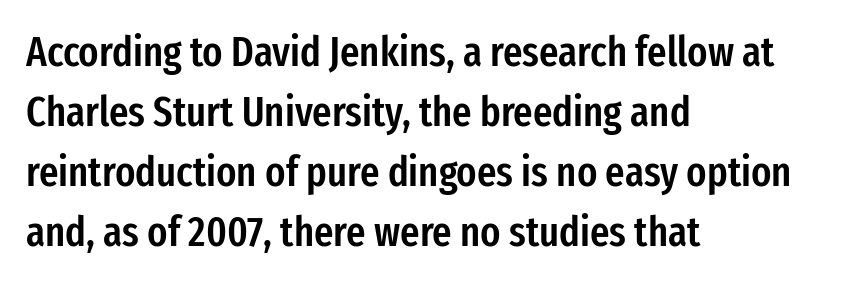
Q: Is the text bold? A: Semi-bold.
Q: Is the text italic (slanted)? A: No, it is upright.
Q: Is the typeface a serif or a sans-serif typeface? A: Sans-serif.
Q: Is the text underlined? A: No.
Q: How is the paragraph aligned? A: Left-aligned.
Q: Is the spacing between letters normal or unusually wide? A: Normal.
Q: Is the spacing between lines tight, normal or loose? A: Normal.
Q: Width (condensed, normal, or wide)? A: Condensed.
Q: Stroke contrast? A: Low.
Q: x-height? A: Medium.
Q: Monospaced? A: No.
